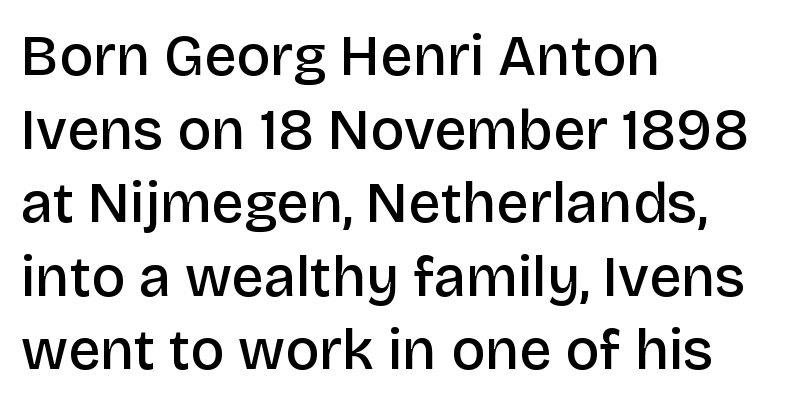
Q: Is the text bold? A: Semi-bold.
Q: Is the text italic (slanted)? A: No, it is upright.
Q: Is the typeface a serif or a sans-serif typeface? A: Sans-serif.
Q: Is the text underlined? A: No.
Q: How is the paragraph aligned? A: Left-aligned.
Q: Is the spacing between letters normal or unusually wide? A: Normal.
Q: Is the spacing between lines tight, normal or loose? A: Normal.
Q: Width (condensed, normal, or wide)? A: Normal.
Q: Stroke contrast? A: Low.
Q: x-height? A: Large.
Q: Monospaced? A: No.
